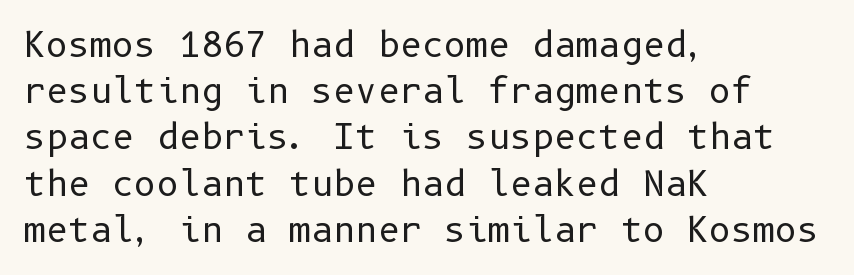
Teacher's note: observe the even left margin — that is flush-left alignment. The line-height multiplier appears to be the usual default. Ink coverage per letter is moderate at most. The type family on display is of the sans-serif kind. No extra tracking has been applied to these lines. The area under the type is left untouched.
